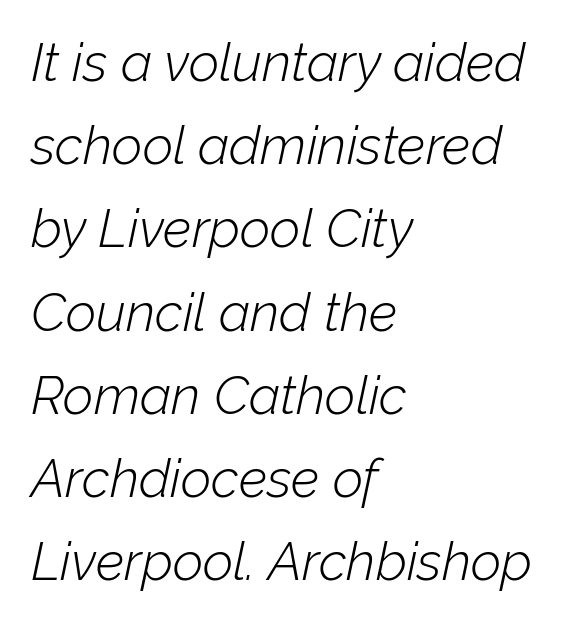
Q: Is the text bold? A: No.
Q: Is the text italic (slanted)? A: Yes, it leans right by about 12 degrees.
Q: Is the text underlined? A: No.
Q: How is the paragraph aligned? A: Left-aligned.
Q: Is the spacing between letters normal or unusually wide? A: Normal.
Q: Is the spacing between lines tight, normal or loose? A: Normal.
Q: Width (condensed, normal, or wide)? A: Normal.
Q: Stroke contrast? A: Low.
Q: x-height? A: Medium.
Q: Monospaced? A: No.
